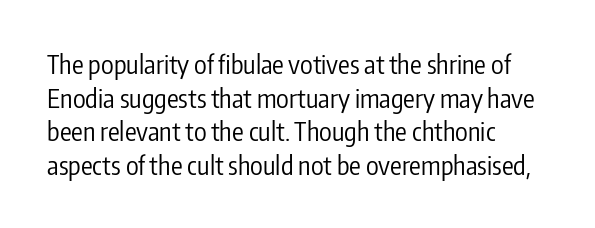
The image shows 26 px text type, upright; set left-aligned, normal line spacing (1.29x), normal letter spacing, not underlined.
